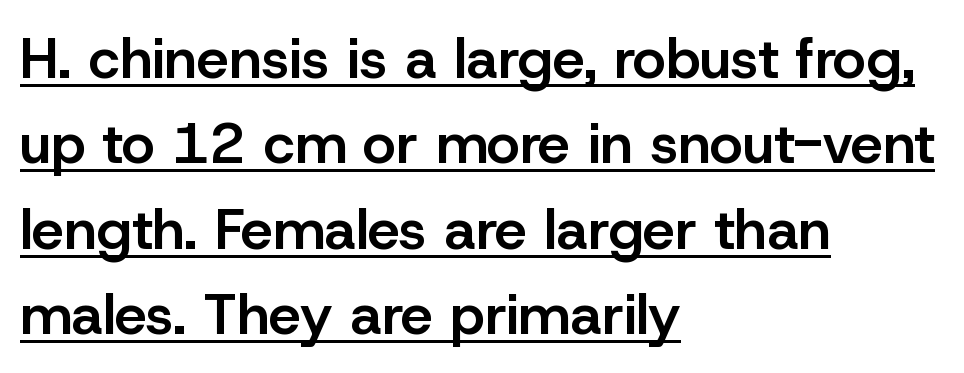
{"serif": "no", "italic": "no", "bold": "semi", "weight": "semibold", "width": "normal", "stroke_contrast": "low", "x_height": "medium", "monospaced": "no", "underline": "yes", "align": "left", "line_spacing": "normal", "line_spacing_ratio": 1.5, "letter_spacing": "normal", "letter_spacing_em": 0.0, "glyph_px": 57}
